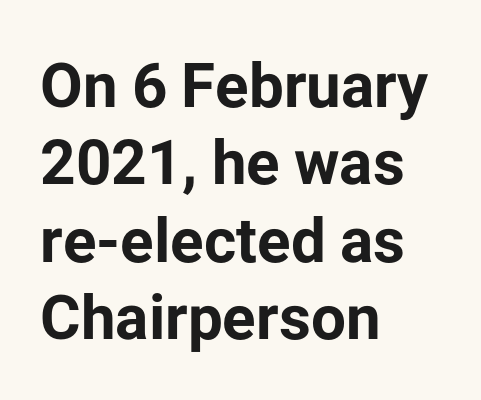
Q: Is the text bold? A: Yes.
Q: Is the text italic (slanted)? A: No, it is upright.
Q: Is the typeface a serif or a sans-serif typeface? A: Sans-serif.
Q: Is the text underlined? A: No.
Q: How is the paragraph aligned? A: Left-aligned.
Q: Is the spacing between letters normal or unusually wide? A: Normal.
Q: Is the spacing between lines tight, normal or loose? A: Normal.
Q: Width (condensed, normal, or wide)? A: Normal.
Q: Stroke contrast? A: Low.
Q: x-height? A: Medium.
Q: Monospaced? A: No.
